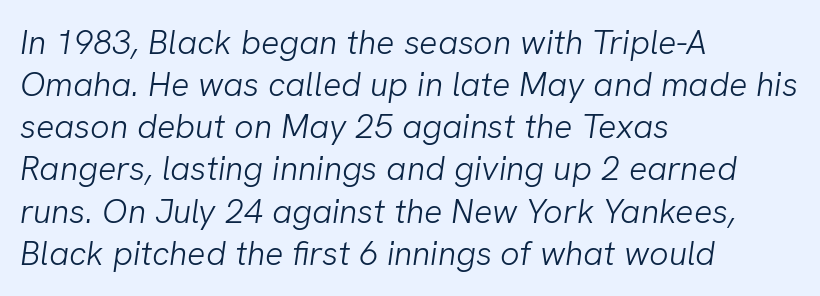
Q: Is the text bold? A: No.
Q: Is the typeface a serif or a sans-serif typeface? A: Sans-serif.
Q: Is the text underlined? A: No.
Q: How is the paragraph aligned? A: Left-aligned.
Q: Is the spacing between letters normal or unusually wide? A: Normal.
Q: Width (condensed, normal, or wide)? A: Normal.
Q: Stroke contrast? A: Low.
Q: x-height? A: Medium.
Q: Monospaced? A: No.
